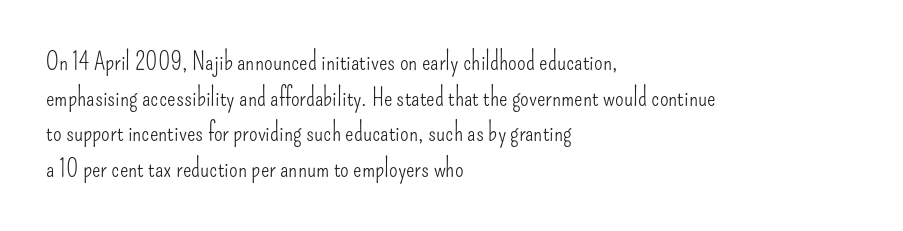
The image shows 25 px text type, upright; set left-aligned, normal line spacing (1.43x), normal letter spacing, not underlined.
